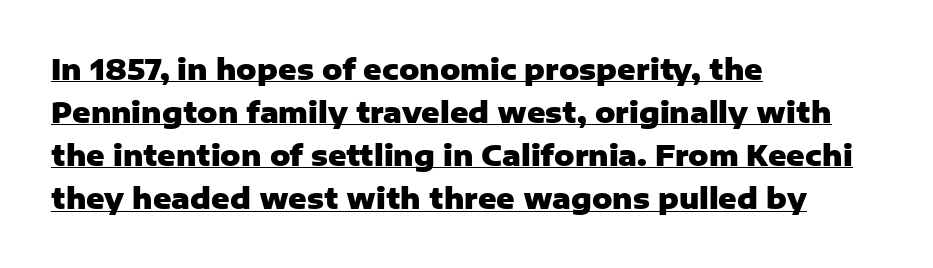
The image shows 28 px heavy sans-serif type, upright; set left-aligned, normal line spacing (1.54x), normal letter spacing, underlined; low stroke contrast and a medium x-height.
